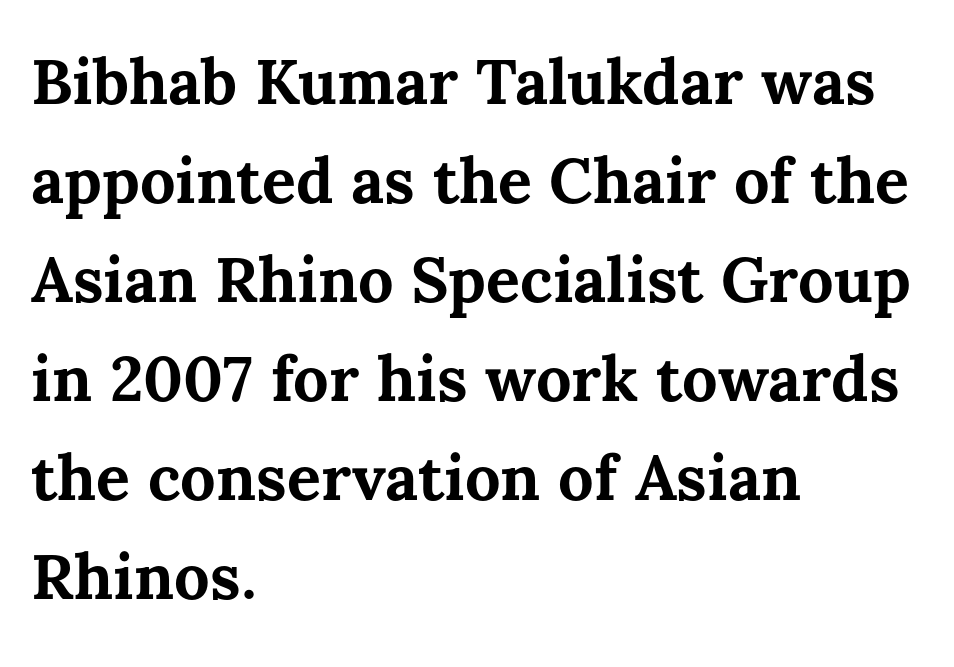
Q: Is the text bold? A: Yes.
Q: Is the text italic (slanted)? A: No, it is upright.
Q: Is the text underlined? A: No.
Q: How is the paragraph aligned? A: Left-aligned.
Q: Is the spacing between letters normal or unusually wide? A: Normal.
Q: Is the spacing between lines tight, normal or loose? A: Normal.
Q: Width (condensed, normal, or wide)? A: Normal.
Q: Stroke contrast? A: Medium.
Q: x-height? A: Medium.
Q: Monospaced? A: No.
